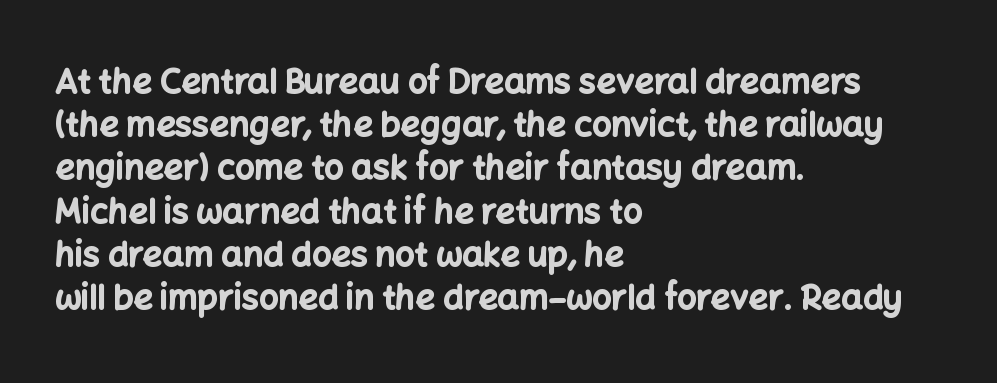
Inter-character spacing is left at the font's built-in metrics. Designer's note — italics off, roman on. Nope, no serifs anywhere on these letters. Glance below the letters and you will spot only blank space. Is there much room between lines? A standard amount, neither cramped nor airy. Proportional: the letters do not fall into vertical columns.
